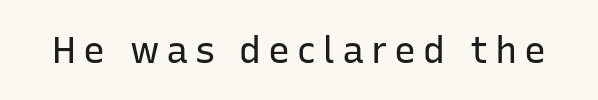
The specimen reads as upright at a glance. On a weight scale, this lands at 450 or below. The letters carry no serifs — their stems end cleanly without finishing strokes. Type without underlining. Looks like regular typesetting: each glyph gets only the width it needs.
